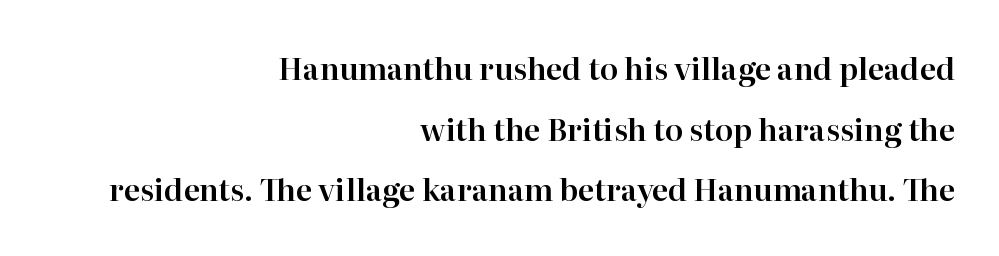
The image shows 30 px serif type, upright; set right-aligned, loose line spacing (2.02x), normal letter spacing, not underlined; high stroke contrast and a medium x-height.
